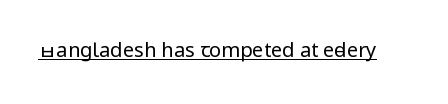
Between one letter and the next there's only the usual sliver of space. A roman cut, with each character standing at attention. The rendered words wear a rule along their underside. Heaviness? Minimal to ordinary, like unemphasized prose.
